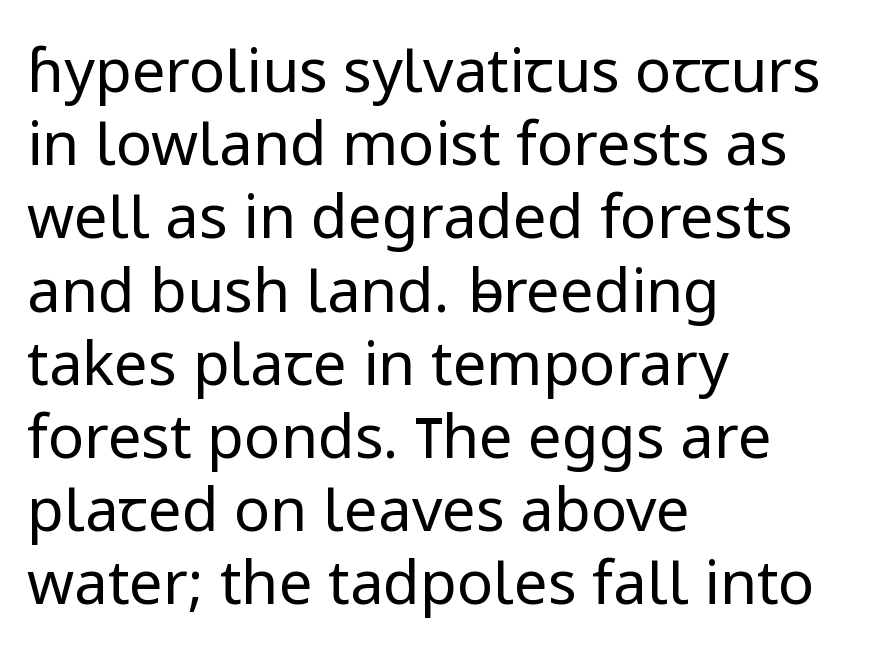
The image shows 60 px regular-weight sans-serif type, upright; set left-aligned, line spacing 1.22x, normal letter spacing, not underlined; low stroke contrast and a medium x-height.
